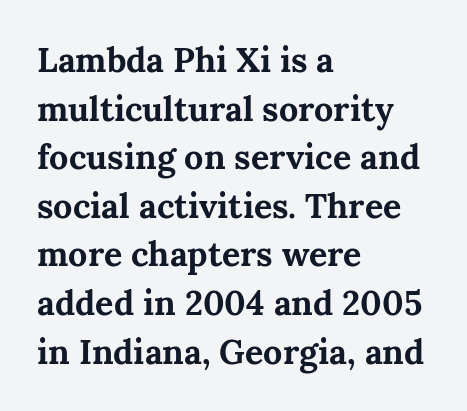
The rows are spaced the way most documents space them. Proportional: the letters do not fall into vertical columns. You'd pick this weight for a headline — it's a proper bold. Observe the ordinary spacing: letters are neighbours, not strangers. This is roman type, the default non-slanted kind. Descenders hang freely into open space.
